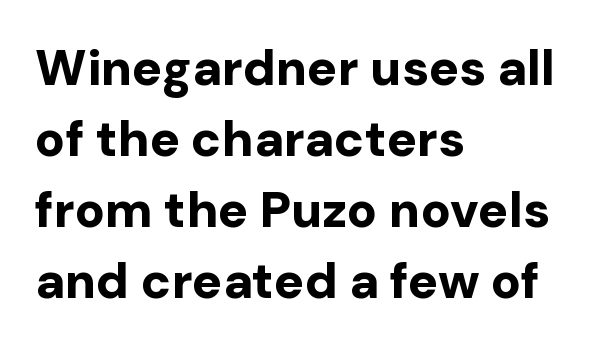
The image shows 50 px bold sans-serif type, upright; set left-aligned, normal line spacing (1.42x), normal letter spacing, not underlined; low stroke contrast and a medium x-height.
